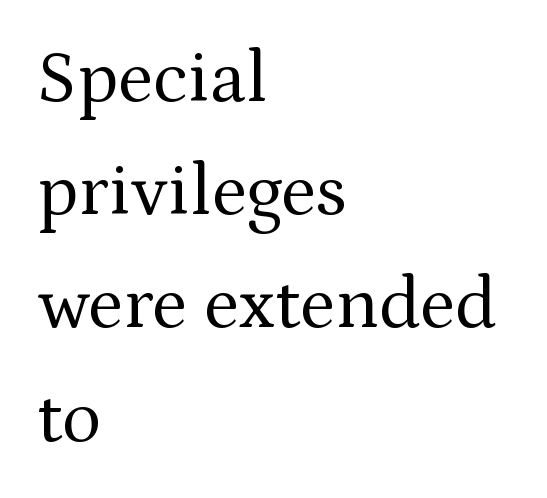
The image shows 74 px regular-weight serif type, upright; set left-aligned, normal line spacing (1.53x), normal letter spacing, not underlined; medium stroke contrast and a medium x-height.
